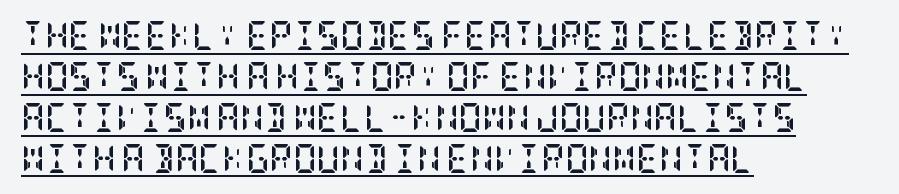
The image shows 29 px semibold, condensed serif type, upright; set left-aligned, normal line spacing (1.41x), normal letter spacing, underlined; low stroke contrast and a large x-height.
